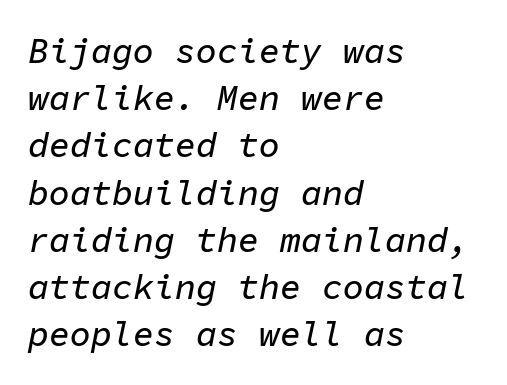
Q: Is the text italic (slanted)? A: Yes, it leans right by about 11 degrees.
Q: Is the text underlined? A: No.
Q: How is the paragraph aligned? A: Left-aligned.
Q: Is the spacing between letters normal or unusually wide? A: Normal.
Q: Is the spacing between lines tight, normal or loose? A: Normal.
Q: Width (condensed, normal, or wide)? A: Normal.
Q: Stroke contrast? A: Low.
Q: x-height? A: Medium.
Q: Monospaced? A: Yes.
